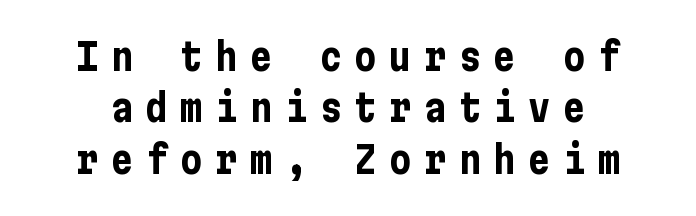
{"serif": "no", "italic": "no", "bold": "yes", "weight": "bold", "width": "condensed", "stroke_contrast": "low", "x_height": "medium", "underline": "no", "line_spacing": "normal", "line_spacing_ratio": 1.39, "letter_spacing": "wide", "letter_spacing_em": 0.34, "glyph_px": 37}
